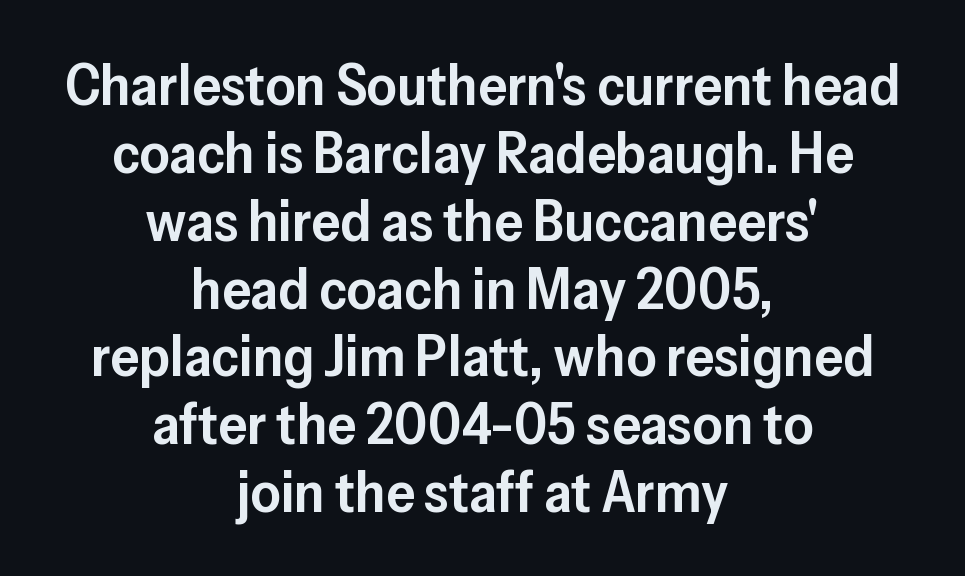
The image shows 58 px semibold sans-serif type, upright; set centered, line spacing 1.17x, normal letter spacing, not underlined; low stroke contrast and a medium x-height.
